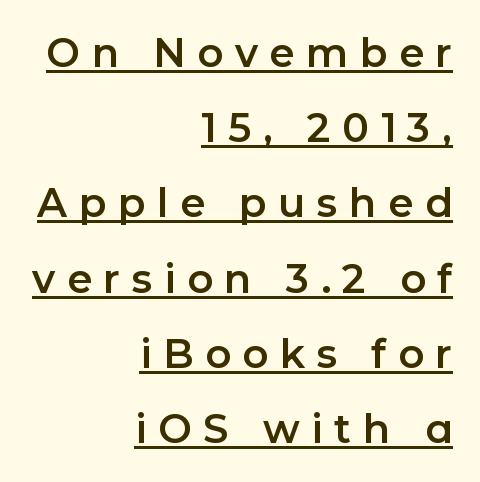
The image shows 40 px sans-serif type, upright; set right-aligned, line spacing 1.88x, unusually wide letter spacing (+0.29 em), underlined; low stroke contrast and a medium x-height.
